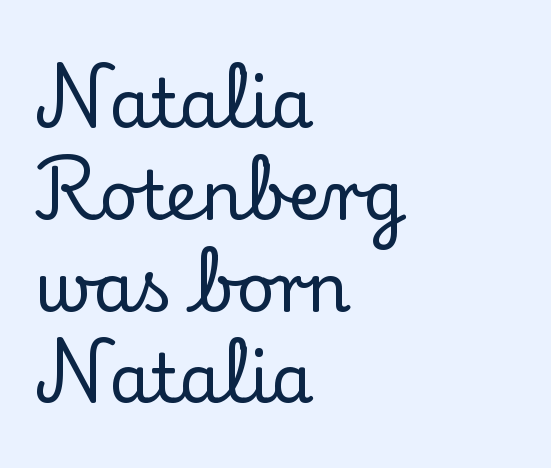
Type style note: has serifs. The specimen reads as upright at a glance. Decoration check: the copy has no underline. The ragged edge is on the right, which tells us the setting is flush left. You could not count columns in this text — the font is proportionally spaced.
